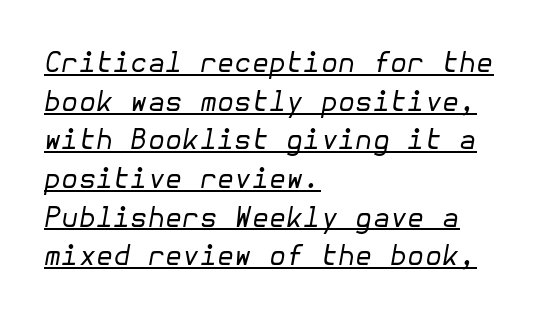
The image shows 28 px regular-weight type, italic (leaning right); set left-aligned, normal line spacing (1.38x), normal letter spacing, underlined; low stroke contrast and a medium x-height.
